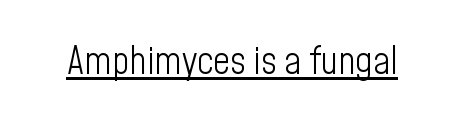
Q: Is the text bold? A: No.
Q: Is the text italic (slanted)? A: No, it is upright.
Q: Is the typeface a serif or a sans-serif typeface? A: Sans-serif.
Q: Is the text underlined? A: Yes.
Q: Is the spacing between letters normal or unusually wide? A: Normal.
Q: Width (condensed, normal, or wide)? A: Condensed.
Q: Stroke contrast? A: Low.
Q: x-height? A: Medium.
Q: Monospaced? A: No.
